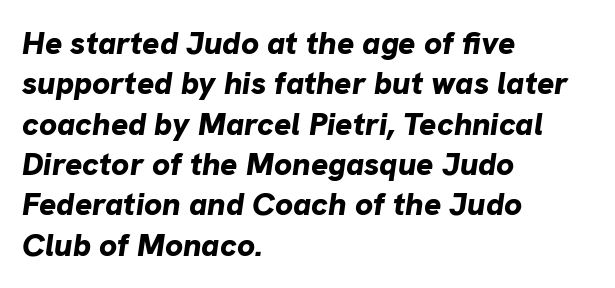
The image shows 32 px bold type, italic (leaning right); set left-aligned, normal line spacing (1.26x), normal letter spacing, not underlined; low stroke contrast and a medium x-height.
